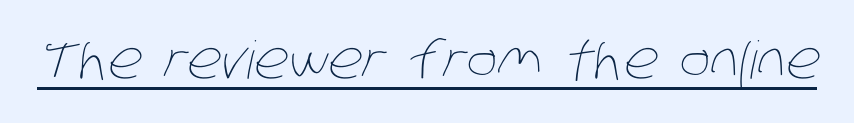
Q: Is the text bold? A: No.
Q: Is the text underlined? A: Yes.
Q: Is the spacing between letters normal or unusually wide? A: Normal.
Q: Width (condensed, normal, or wide)? A: Condensed.
Q: Stroke contrast? A: Low.
Q: x-height? A: Large.
Q: Monospaced? A: No.
